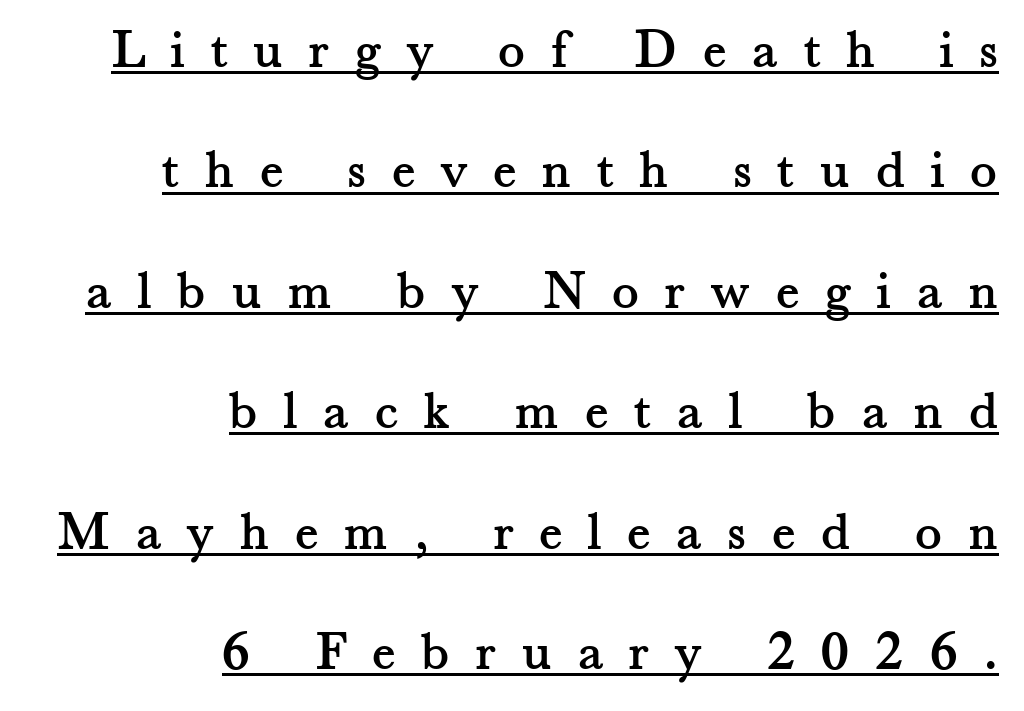
The image shows 56 px serif type, upright; set right-aligned, loose line spacing (2.15x), unusually wide letter spacing (+0.46 em), underlined; medium stroke contrast and a small x-height.
